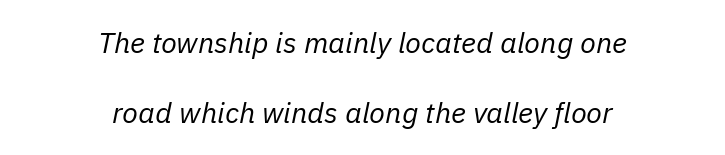
Q: Is the text bold? A: No.
Q: Is the text italic (slanted)? A: Yes, it leans right by about 11 degrees.
Q: Is the text underlined? A: No.
Q: How is the paragraph aligned? A: Centered.
Q: Is the spacing between letters normal or unusually wide? A: Normal.
Q: Is the spacing between lines tight, normal or loose? A: Loose.
Q: Width (condensed, normal, or wide)? A: Normal.
Q: Stroke contrast? A: Low.
Q: x-height? A: Medium.
Q: Monospaced? A: No.
